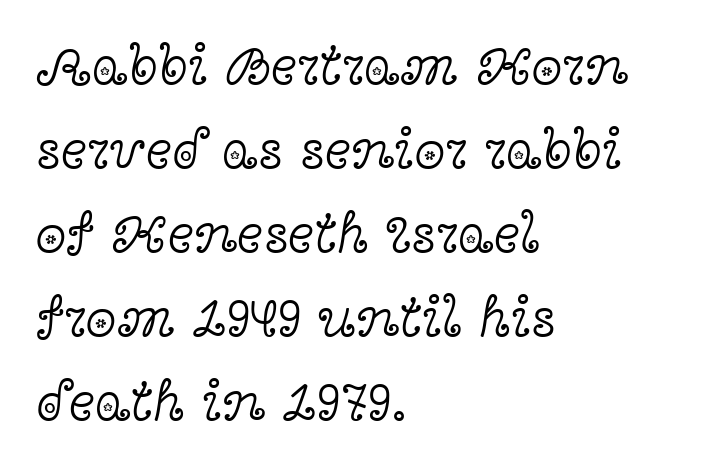
The image shows 56 px light, wide serif type; set left-aligned, normal line spacing (1.5x), normal letter spacing, not underlined; a medium x-height.
